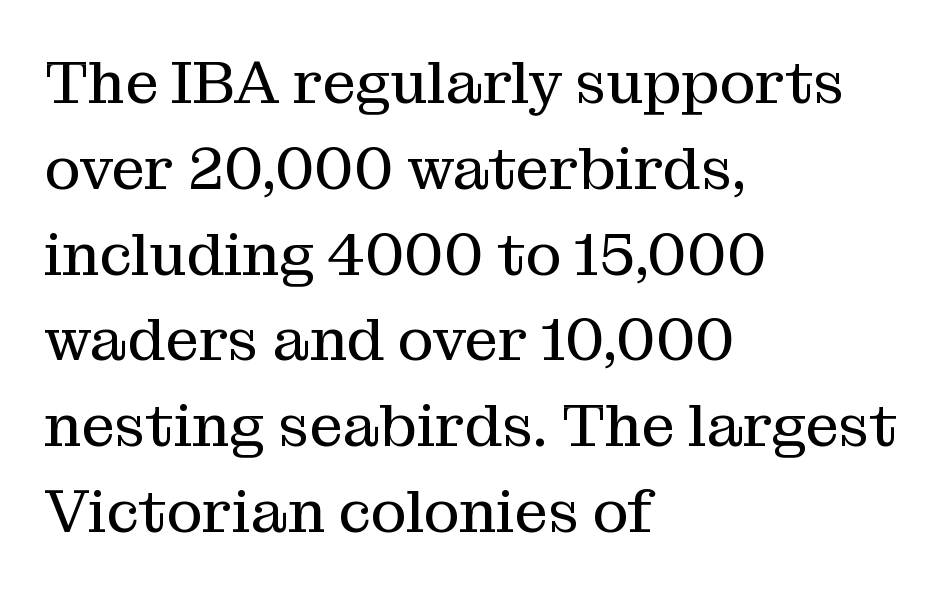
The rendering uses a moderate line-height, typical for paragraphs. The passage shown is typeset with a serif family. No heavy texture on the line: the type isn't bold. The string is rendered with underlining switched off. Nobody touched the tracking dial on this one. Nope, not italic — everything's standing straight.
